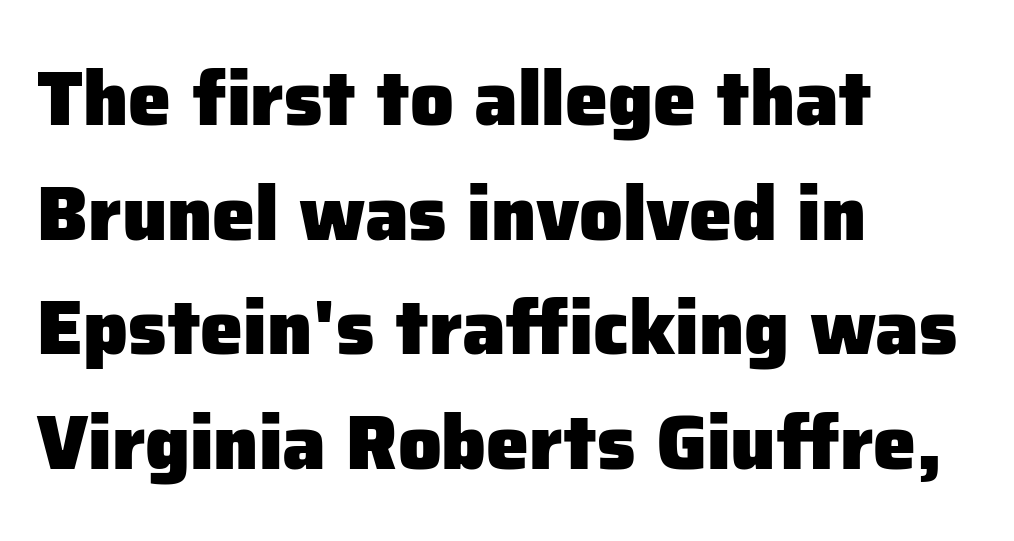
Layout note: lines flush left. Vertical strokes here are truly vertical. The rendering keeps characters at their native spacing. You'd pick this weight for a headline — it's a proper bold. A normal amount of white space separates one row of letters from the next.
